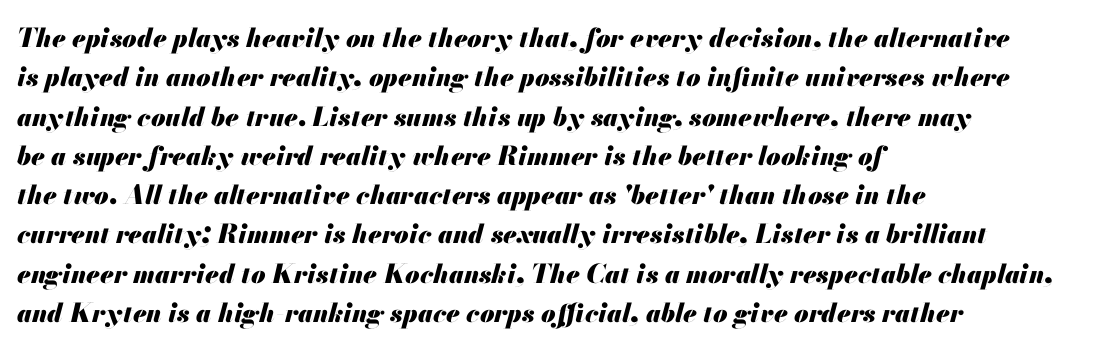
The image shows 26 px bold type, italic (leaning right); set left-aligned, normal line spacing (1.51x), normal letter spacing, not underlined.
